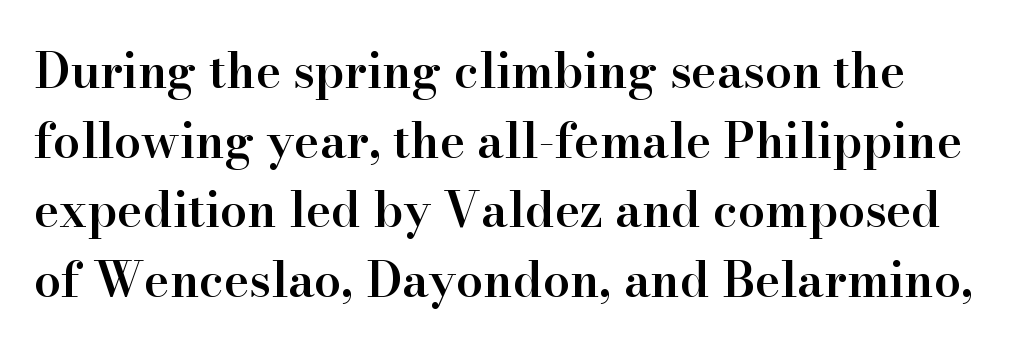
Q: Is the text bold? A: Semi-bold.
Q: Is the text italic (slanted)? A: No, it is upright.
Q: Is the typeface a serif or a sans-serif typeface? A: Serif.
Q: Is the text underlined? A: No.
Q: Is the spacing between letters normal or unusually wide? A: Normal.
Q: Is the spacing between lines tight, normal or loose? A: Normal.
Q: Width (condensed, normal, or wide)? A: Normal.
Q: Stroke contrast? A: High.
Q: x-height? A: Small.
Q: Monospaced? A: No.
